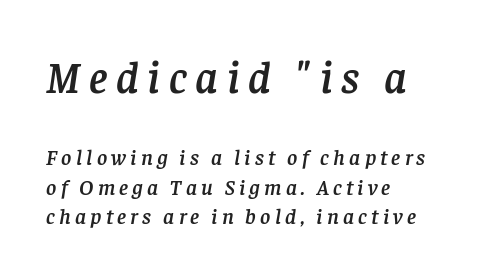
{"serif": "yes", "italic": "yes", "lean": "right", "slant_degrees": 8, "width": "normal", "stroke_contrast": "low", "x_height": "large", "monospaced": "no", "underline": "no", "align": "left", "line_spacing": "normal", "line_spacing_ratio": 1.34, "larger_block": "first", "size_ratio": 2.05, "glyph_px": 45}
